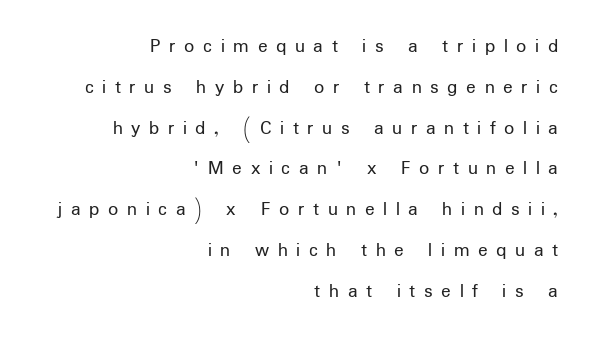
{"italic": "no", "bold": "no", "underline": "no", "align": "right", "line_spacing": "loose", "line_spacing_ratio": 2.04, "letter_spacing": "wide", "letter_spacing_em": 0.43, "glyph_px": 20}
